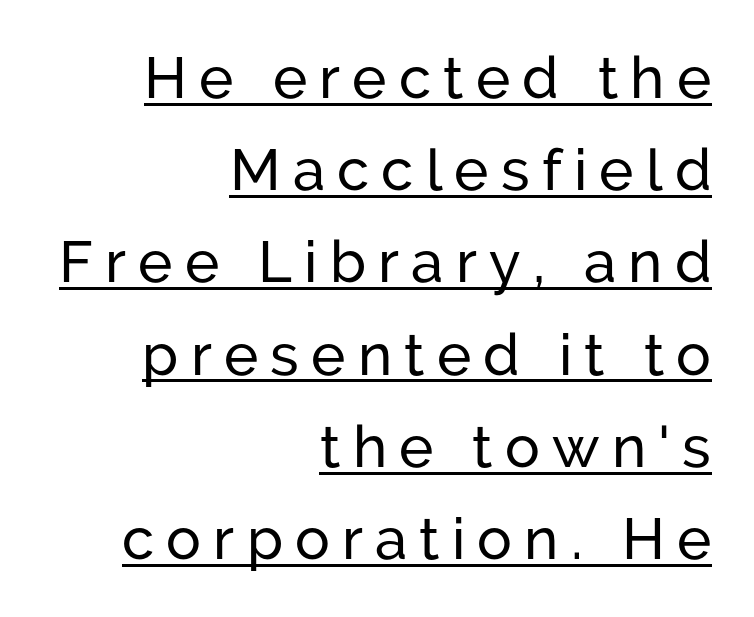
Q: Is the text italic (slanted)? A: No, it is upright.
Q: Is the typeface a serif or a sans-serif typeface? A: Sans-serif.
Q: Is the text underlined? A: Yes.
Q: How is the paragraph aligned? A: Right-aligned.
Q: Is the spacing between letters normal or unusually wide? A: Unusually wide.
Q: Is the spacing between lines tight, normal or loose? A: Normal.
Q: Width (condensed, normal, or wide)? A: Normal.
Q: Stroke contrast? A: Low.
Q: x-height? A: Medium.
Q: Monospaced? A: No.
